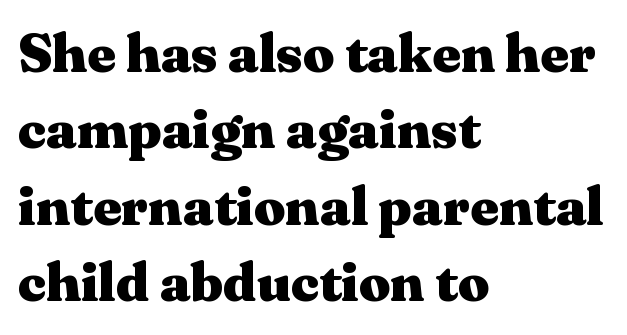
The image shows 55 px heavy, wide serif type, upright; set left-aligned, normal line spacing (1.39x), normal letter spacing, not underlined; medium stroke contrast and a medium x-height.
